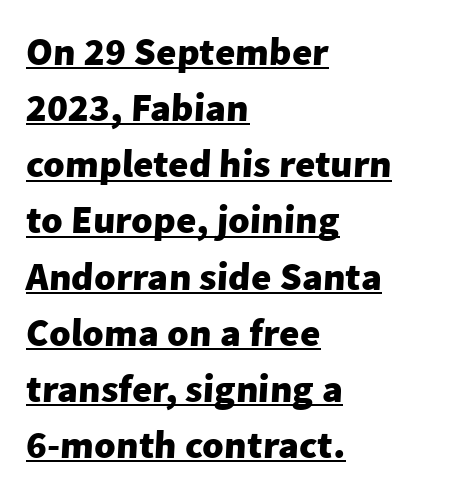
Every word sits above its own underline. Left-aligned paragraph, ragged on the right. What's the leading like? Ordinary, nothing unusual. Set as a true bold cut, around the 700 mark.
